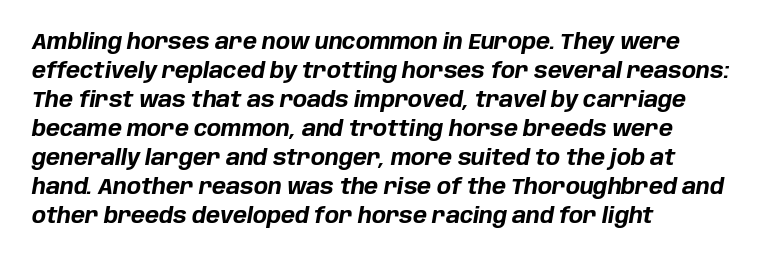
Summary of vertical rhythm: regular, with standard interline spacing. The face used here has the dense, thick strokes of a bold. These lines were composed using italics. Check under the words: just untouched page. The tracking reads as untouched default to a designer's eye. Casual observation: everything's shoved over to the left.
